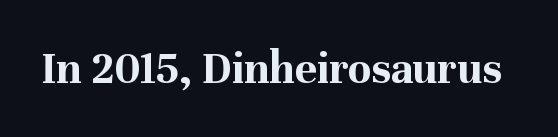
Q: Is the text bold? A: Yes.
Q: Is the text italic (slanted)? A: No, it is upright.
Q: Is the typeface a serif or a sans-serif typeface? A: Serif.
Q: Is the text underlined? A: No.
Q: Is the spacing between letters normal or unusually wide? A: Normal.
Q: Width (condensed, normal, or wide)? A: Normal.
Q: Stroke contrast? A: Medium.
Q: x-height? A: Medium.
Q: Monospaced? A: No.
